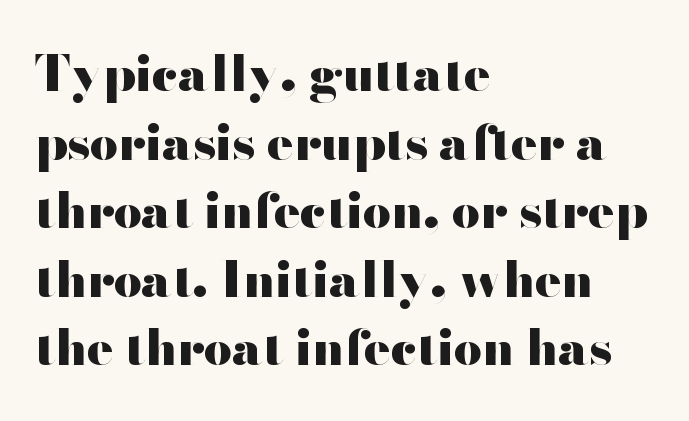
The image shows 49 px heavy, wide sans-serif type, upright; set left-aligned, normal line spacing (1.4x), normal letter spacing, not underlined; high stroke contrast and a small x-height.
